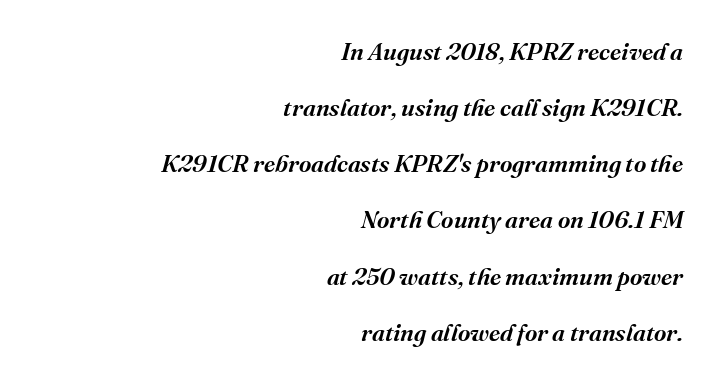
The image shows 24 px text type, italic (leaning right); set right-aligned, loose line spacing (2.34x), normal letter spacing, not underlined.
